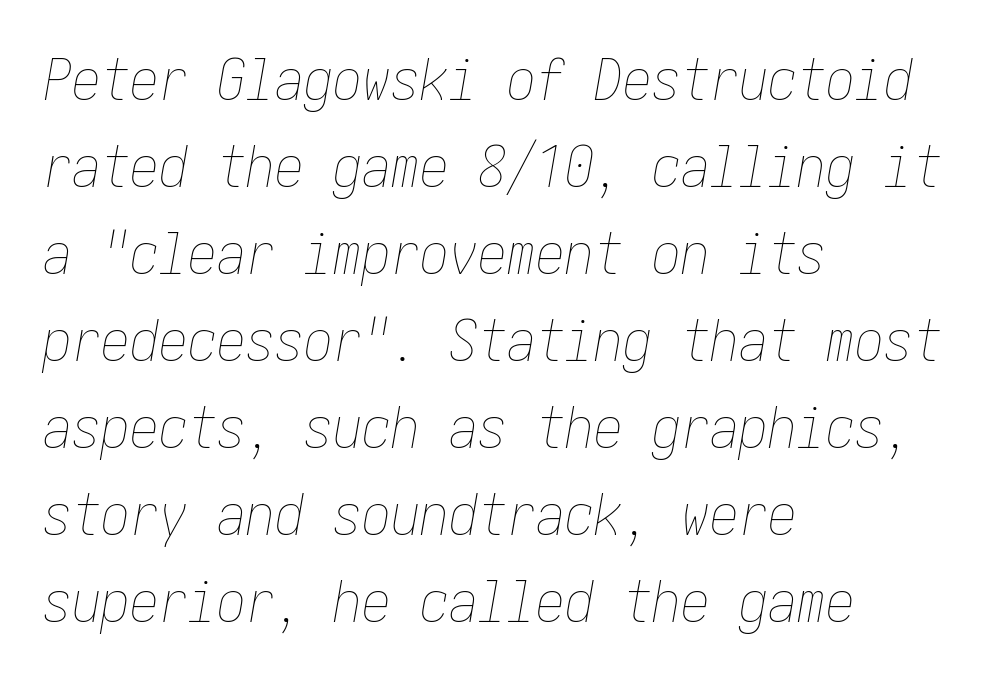
The image shows 58 px thin, condensed type, italic (leaning right); set left-aligned, normal line spacing (1.5x), normal letter spacing, not underlined; low stroke contrast and a medium x-height.
